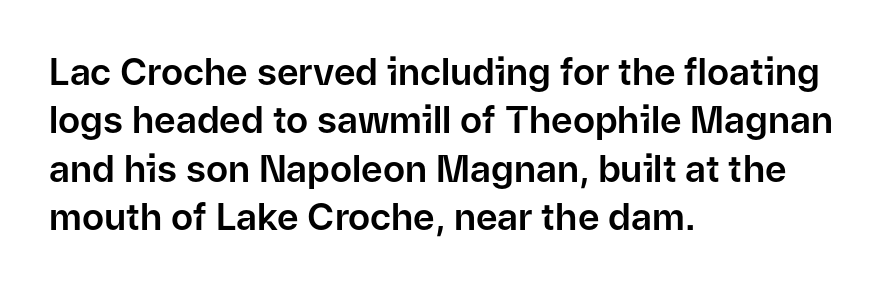
These lines keep a tight, regular rhythm from letter to letter. Classification — sans serif. The string is rendered with underlining switched off. These lines are rendered in a variable-pitch font.
